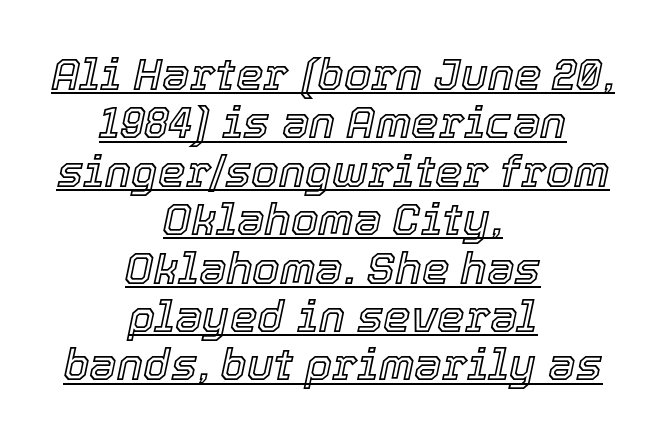
Q: Is the text italic (slanted)? A: Yes, it leans right by about 12 degrees.
Q: Is the text underlined? A: Yes.
Q: How is the paragraph aligned? A: Centered.
Q: Is the spacing between letters normal or unusually wide? A: Normal.
Q: Is the spacing between lines tight, normal or loose? A: Tight.
Q: Width (condensed, normal, or wide)? A: Normal.
Q: x-height? A: Medium.
Q: Monospaced? A: No.
